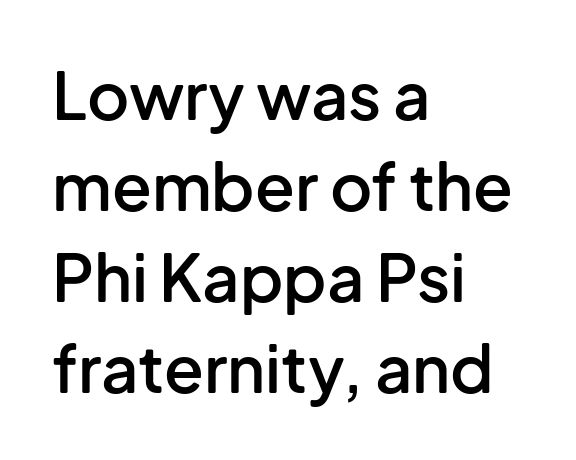
{"serif": "no", "italic": "no", "bold": "semi", "weight": "semibold", "width": "normal", "stroke_contrast": "low", "x_height": "medium", "monospaced": "no", "underline": "no", "align": "left", "line_spacing": "normal", "line_spacing_ratio": 1.4, "letter_spacing": "normal", "letter_spacing_em": 0.0, "glyph_px": 65}
